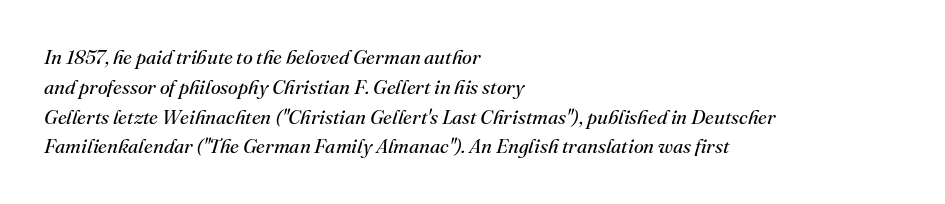
Q: Is the text bold? A: No.
Q: Is the text italic (slanted)? A: Yes, it leans right by about 16 degrees.
Q: Is the text underlined? A: No.
Q: How is the paragraph aligned? A: Left-aligned.
Q: Is the spacing between letters normal or unusually wide? A: Normal.
Q: Is the spacing between lines tight, normal or loose? A: Normal.
